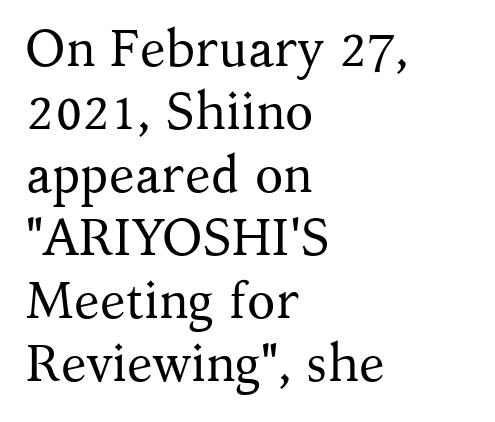
{"serif": "yes", "italic": "no", "bold": "no", "weight": "regular", "width": "normal", "stroke_contrast": "medium", "x_height": "medium", "monospaced": "no", "underline": "no", "align": "left", "line_spacing_ratio": 1.21, "letter_spacing": "normal", "letter_spacing_em": 0.0, "glyph_px": 52}
